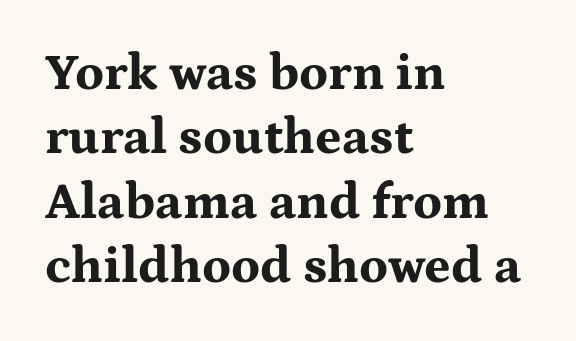
The letters carry serifs — small finishing strokes at the ends of their stems. The rendering uses natural spacing where letterforms have individual widths. Just letters on the line, the space beneath them empty. Inter-character spacing is left at the font's built-in metrics. A classic flush-left, rag-right setting is used for this passage. These lines were composed using upright roman letters.
